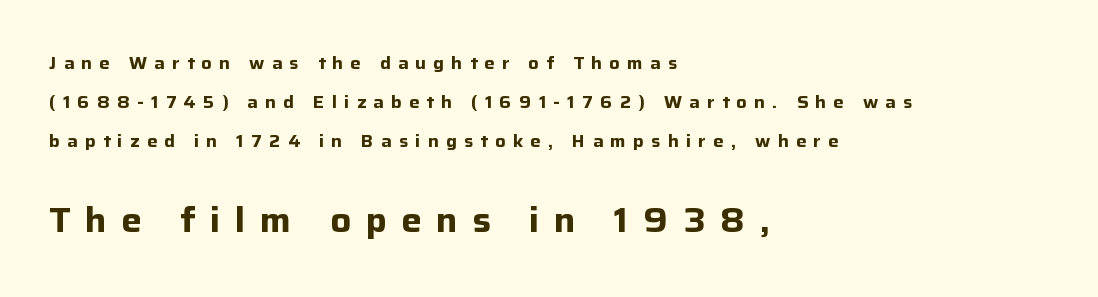
Q: Is the text bold? A: Yes.
Q: Is the text italic (slanted)? A: No, it is upright.
Q: Is the typeface a serif or a sans-serif typeface? A: Sans-serif.
Q: Is the text underlined? A: No.
Q: How is the paragraph aligned? A: Left-aligned.
Q: Is the spacing between letters normal or unusually wide? A: Unusually wide.
Q: Is the spacing between lines tight, normal or loose? A: Loose.
Q: Which block of text is set in a larger size, the first (top) or the second (bottom)? A: The second (bottom) one.
Q: Width (condensed, normal, or wide)? A: Normal.
Q: Stroke contrast? A: Low.
Q: x-height? A: Medium.
Q: Monospaced? A: No.
